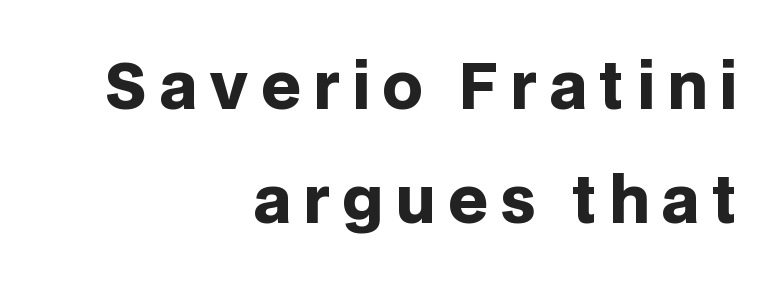
Short and long lines alike share a common ending point at right. Tall strokes in this sample are plumb rather than angled. A typesetter would call this proportional, since set widths differ per character. Unlike a traditional serif, this face leaves its strokes unadorned.
